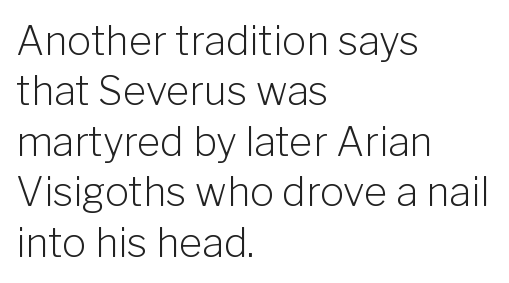
Casual observation: everything's shoved over to the left. Each letter's strokes conclude bluntly, with no projecting serifs. This sample has the flowing, uneven cadence of proportional lettering. Regular leading. Default kerning and tracking; the words read as compact shapes. If you drew a line through each stem, it would be perfectly vertical.
